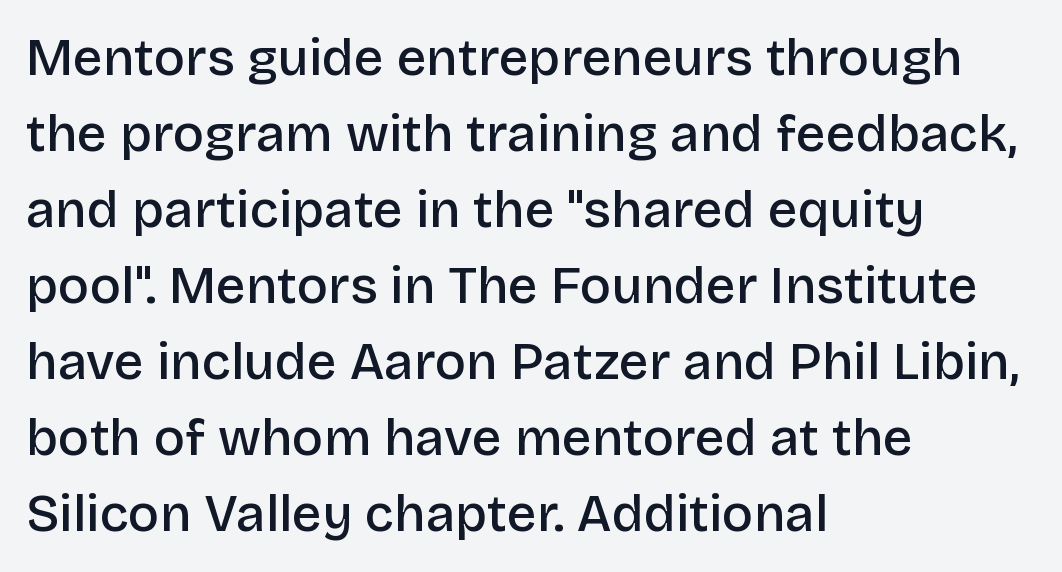
Q: Is the text bold? A: Semi-bold.
Q: Is the text italic (slanted)? A: No, it is upright.
Q: Is the typeface a serif or a sans-serif typeface? A: Sans-serif.
Q: Is the text underlined? A: No.
Q: How is the paragraph aligned? A: Left-aligned.
Q: Is the spacing between letters normal or unusually wide? A: Normal.
Q: Is the spacing between lines tight, normal or loose? A: Normal.
Q: Width (condensed, normal, or wide)? A: Normal.
Q: Stroke contrast? A: Low.
Q: x-height? A: Large.
Q: Monospaced? A: No.
